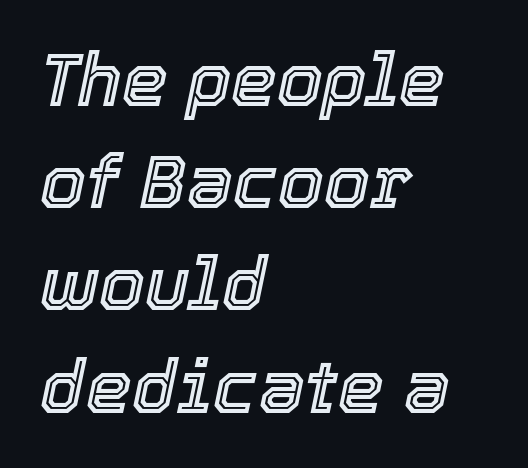
{"italic": "yes", "lean": "right", "slant_degrees": 12, "width": "normal", "x_height": "medium", "monospaced": "no", "underline": "no", "align": "left", "line_spacing": "normal", "line_spacing_ratio": 1.4, "letter_spacing": "normal", "letter_spacing_em": 0.0, "glyph_px": 73}
